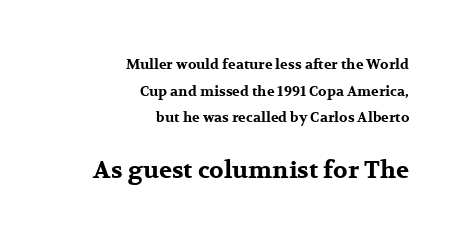
Q: Is the text bold? A: Yes.
Q: Is the text italic (slanted)? A: No, it is upright.
Q: Is the text underlined? A: No.
Q: How is the paragraph aligned? A: Right-aligned.
Q: Is the spacing between letters normal or unusually wide? A: Normal.
Q: Is the spacing between lines tight, normal or loose? A: Loose.
Q: Which block of text is set in a larger size, the first (top) or the second (bottom)? A: The second (bottom) one.
